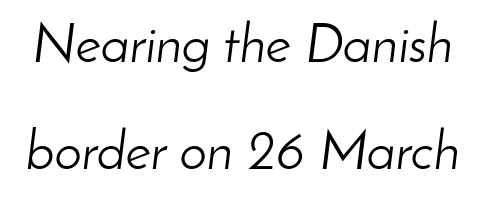
The image shows 55 px light type, italic (leaning right); set loose line spacing (1.94x), normal letter spacing, not underlined; low stroke contrast and a small x-height.
